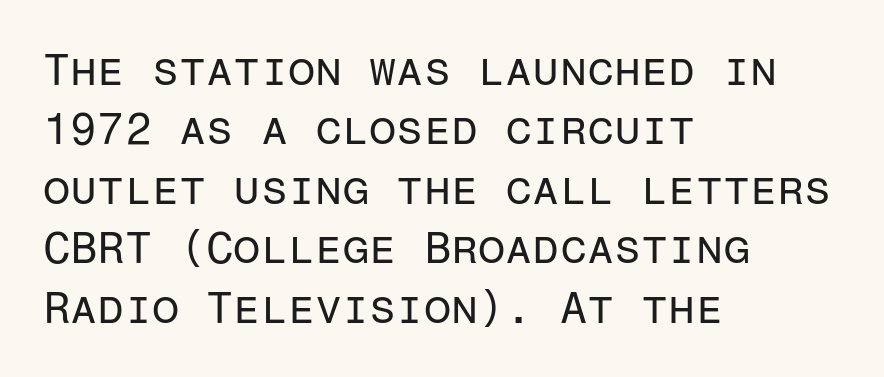
In terms of posture, this sample is upright. These lines are rendered in a fixed-pitch font. Stems here are at most as thick as an everyday book face. Whoever set this chose a conventional vertical rhythm. Type style note: lacks serifs. If you drew a ruler down the left edge, every line would touch it.
